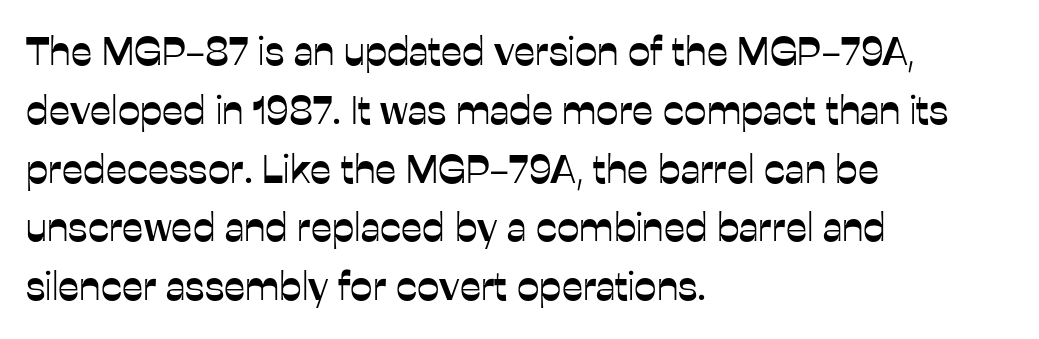
{"serif": "no", "italic": "no", "width": "normal", "stroke_contrast": "low", "x_height": "medium", "monospaced": "no", "underline": "no", "align": "left", "line_spacing": "normal", "line_spacing_ratio": 1.47, "letter_spacing": "normal", "letter_spacing_em": 0.0, "glyph_px": 40}
